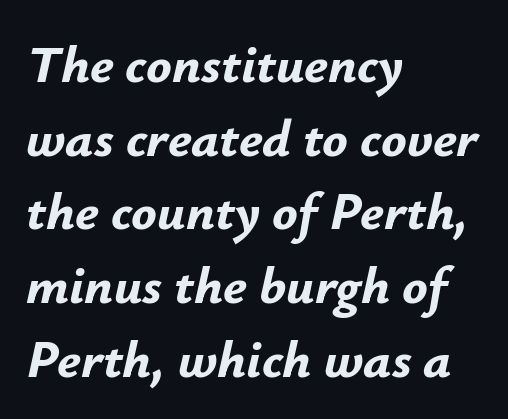
Q: Is the text bold? A: Yes.
Q: Is the text italic (slanted)? A: Yes, it leans right by about 12 degrees.
Q: Is the text underlined? A: No.
Q: How is the paragraph aligned? A: Left-aligned.
Q: Is the spacing between letters normal or unusually wide? A: Normal.
Q: Is the spacing between lines tight, normal or loose? A: Normal.
Q: Width (condensed, normal, or wide)? A: Normal.
Q: Stroke contrast? A: Low.
Q: x-height? A: Small.
Q: Monospaced? A: No.
